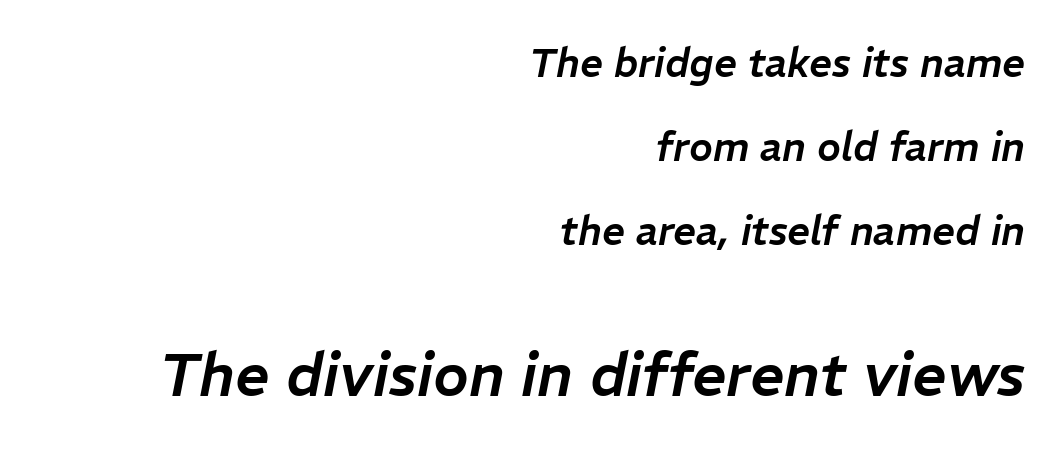
Slant detected: the letters are inclined. The zone under the glyphs is completely vacant. How would I describe the line gaps? Wide and relaxed. If you drew a ruler down the right edge, every line would touch it. Proportional: the letters do not fall into vertical columns. These two chunks differ in scale, with the bottom chunk taking the larger measure.
